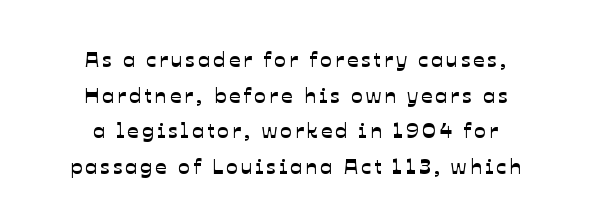
The image shows 22 px text type; set centered, normal line spacing (1.62x), not underlined.
